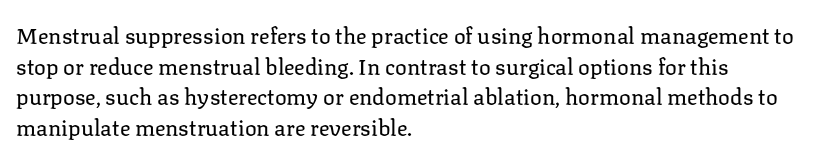
Here the glyphs are tracked normally, forming tight word shapes. This sample keeps an unexceptional amount of space between lines. Every character sits straight up, as roman type does. Each stroke keeps to a modest, everyday thickness or less. This rendering uses left alignment, leaving the right contour irregular. Descenders are the only things crossing below the line.
